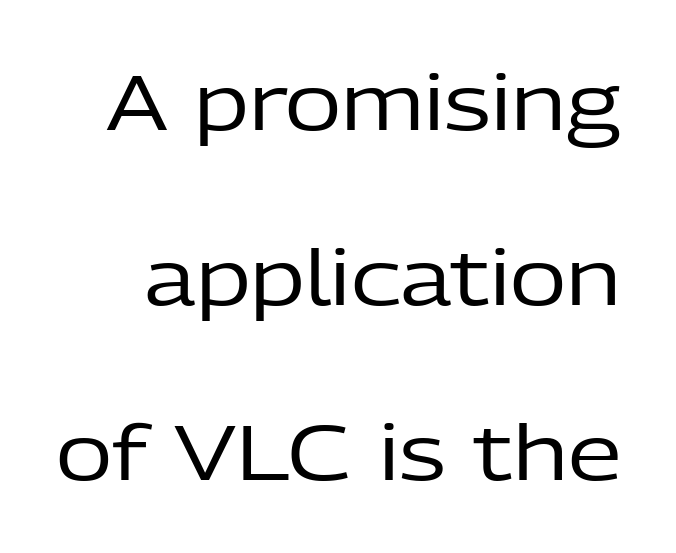
Bare-footed words on every line. The line texture is even and compact thanks to regular tracking. The lettering stays uniformly vertical, giving the passage a roman look. Letters have the restrained weight of plain body copy at most. Check where the strokes stop: nothing finishes them off — pure sans.
